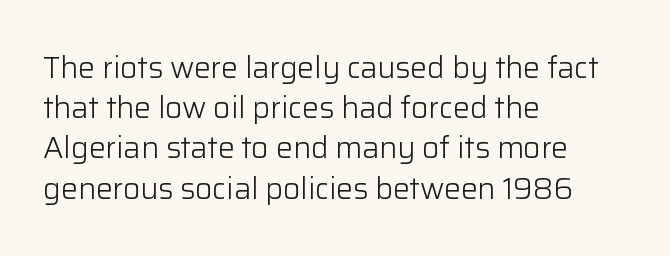
Q: Is the text bold? A: No.
Q: Is the text italic (slanted)? A: No, it is upright.
Q: Is the typeface a serif or a sans-serif typeface? A: Sans-serif.
Q: Is the text underlined? A: No.
Q: How is the paragraph aligned? A: Left-aligned.
Q: Is the spacing between letters normal or unusually wide? A: Normal.
Q: Is the spacing between lines tight, normal or loose? A: Normal.
Q: Width (condensed, normal, or wide)? A: Normal.
Q: Stroke contrast? A: Low.
Q: x-height? A: Medium.
Q: Monospaced? A: No.
